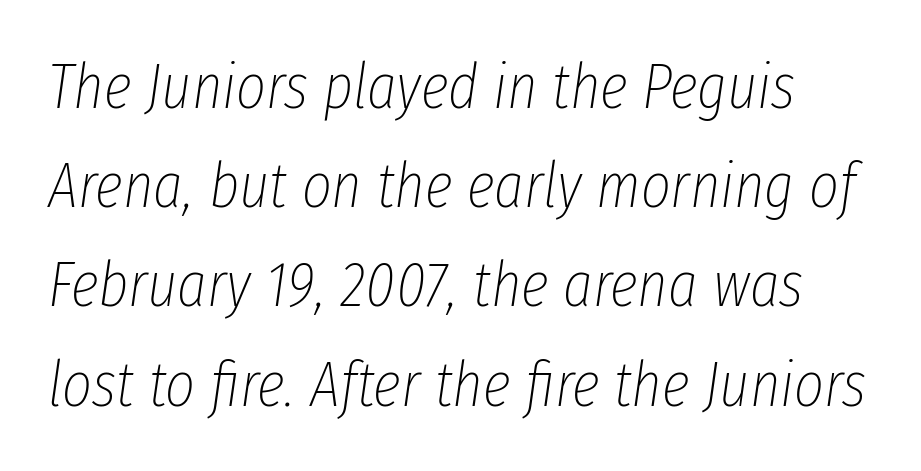
The image shows 64 px thin, condensed type, italic (leaning right); set normal line spacing (1.55x), normal letter spacing, not underlined; low stroke contrast and a medium x-height.
